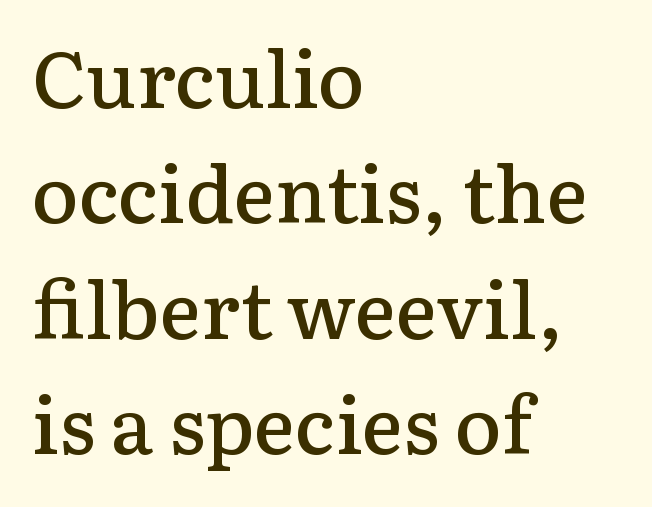
Line spacing here is normal. Each glyph is drawn with semibold strokes, heavier than normal yet not fully bold. Descenders hang freely into open space. The horizontal fit of the characters is conventional and even.
